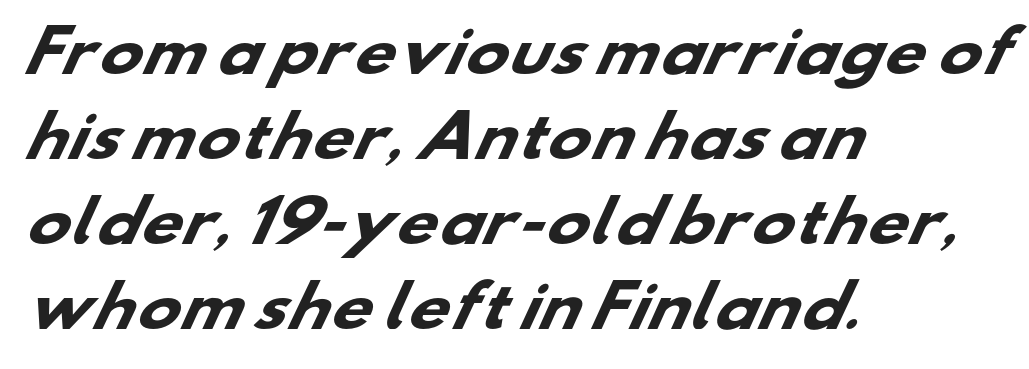
The image shows 57 px heavy, wide sans-serif type; set left-aligned, normal line spacing (1.49x), normal letter spacing, not underlined; low stroke contrast and a small x-height.
